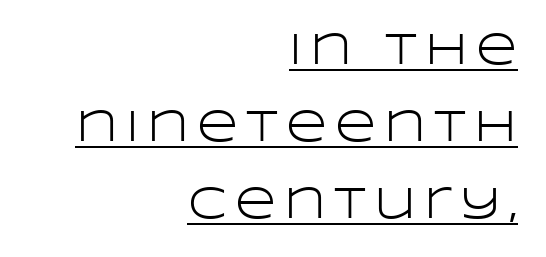
Q: Is the text bold? A: No.
Q: Is the text italic (slanted)? A: No, it is upright.
Q: Is the typeface a serif or a sans-serif typeface? A: Sans-serif.
Q: Is the text underlined? A: Yes.
Q: How is the paragraph aligned? A: Right-aligned.
Q: Width (condensed, normal, or wide)? A: Wide.
Q: Stroke contrast? A: Low.
Q: x-height? A: Large.
Q: Monospaced? A: No.
